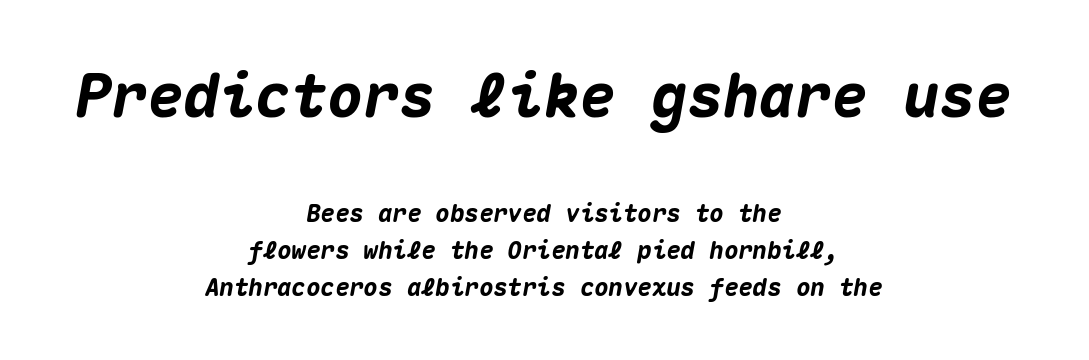
Does the lettering tilt? It does — this is italic. The letters are bold, with thick, heavy strokes. The earlier block is typeset at a bigger size than the later block. A centered setting, common on invitations and titles, is used for this passage. Rows of type keep a routine distance in the vertical direction.
